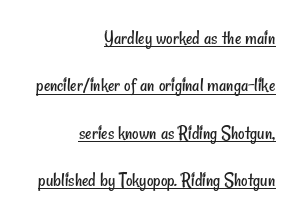
Leading: increased. Short and long lines alike share a common ending point at right. The weight would be labelled regular, book, light, or lighter still. Glyph-to-glyph distance matches everyday printed text. Descenders here cross a horizontal rule under the line.
